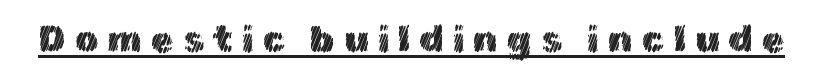
Q: Is the text italic (slanted)? A: No, it is upright.
Q: Is the text underlined? A: Yes.
Q: Is the spacing between letters normal or unusually wide? A: Unusually wide.
Q: Width (condensed, normal, or wide)? A: Normal.
Q: x-height? A: Medium.
Q: Monospaced? A: No.
